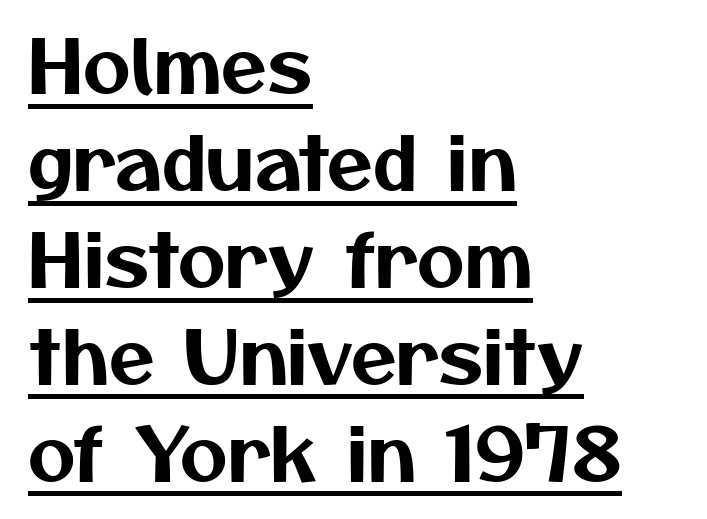
{"serif": "no", "width": "normal", "stroke_contrast": "medium", "x_height": "medium", "monospaced": "no", "underline": "yes", "align": "left", "line_spacing": "normal", "line_spacing_ratio": 1.31, "letter_spacing": "normal", "letter_spacing_em": 0.0, "glyph_px": 74}
